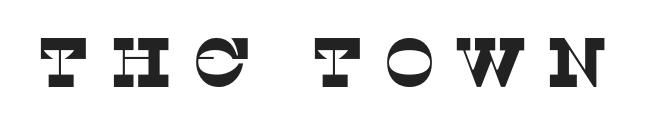
{"serif": "yes", "width": "normal", "stroke_contrast": "low", "x_height": "large", "monospaced": "no", "underline": "no", "letter_spacing": "wide", "letter_spacing_em": 0.26, "glyph_px": 70}
